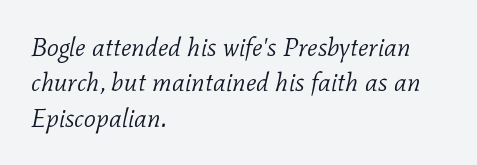
Q: Is the text bold? A: No.
Q: Is the text italic (slanted)? A: Yes, it leans right by about 11 degrees.
Q: Is the text underlined? A: No.
Q: How is the paragraph aligned? A: Left-aligned.
Q: Is the spacing between letters normal or unusually wide? A: Normal.
Q: Is the spacing between lines tight, normal or loose? A: Normal.
